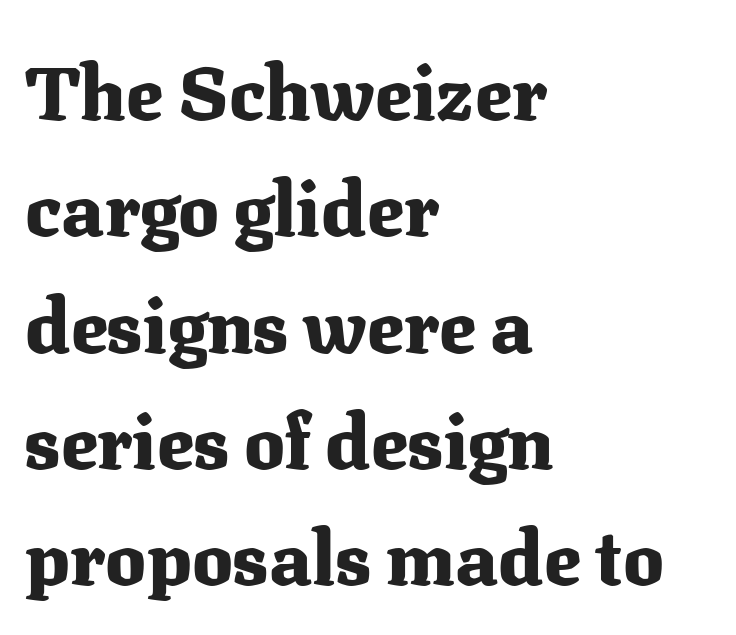
{"serif": "yes", "italic": "no", "bold": "yes", "weight": "heavy", "width": "normal", "stroke_contrast": "medium", "x_height": "medium", "monospaced": "no", "underline": "no", "align": "left", "line_spacing": "normal", "line_spacing_ratio": 1.53, "letter_spacing": "normal", "letter_spacing_em": 0.0, "glyph_px": 76}
